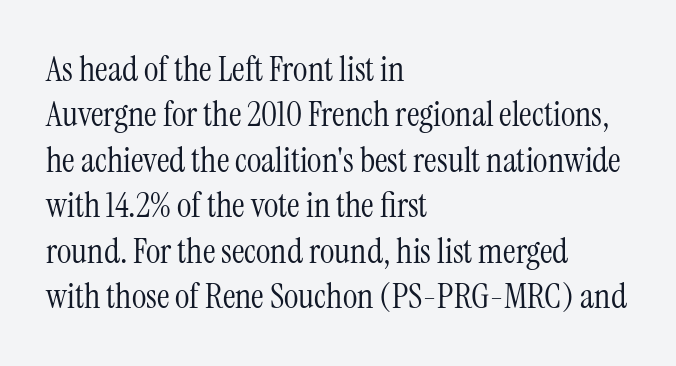
The image shows 35 px light, condensed serif type, upright; set left-aligned, normal line spacing (1.3x), normal letter spacing, not underlined; medium stroke contrast and a medium x-height.
